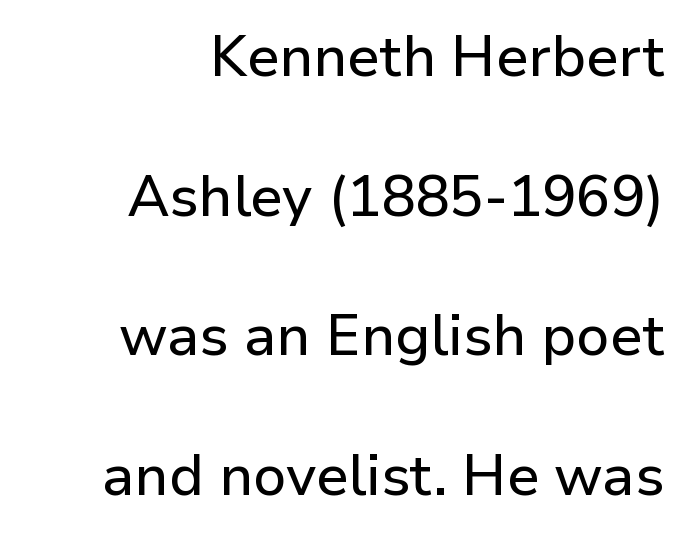
This sample has the flowing, uneven cadence of proportional lettering. If you drew a line through each stem, it would be perfectly vertical. This sample trades compactness for vertical openness between lines. This is sans-serif lettering, the kind often seen on screens and signage.
